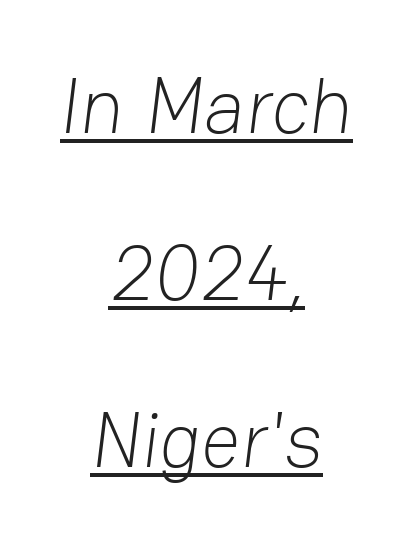
Q: Is the text bold? A: No.
Q: Is the typeface a serif or a sans-serif typeface? A: Sans-serif.
Q: Is the text underlined? A: Yes.
Q: How is the paragraph aligned? A: Centered.
Q: Is the spacing between letters normal or unusually wide? A: Normal.
Q: Is the spacing between lines tight, normal or loose? A: Loose.
Q: Width (condensed, normal, or wide)? A: Normal.
Q: Stroke contrast? A: Low.
Q: x-height? A: Medium.
Q: Monospaced? A: No.
